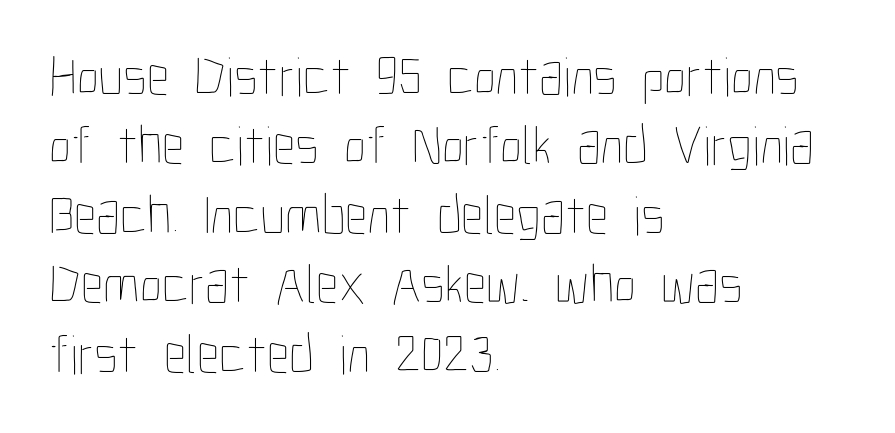
The image shows 56 px thin, condensed type, upright; set left-aligned, line spacing 1.24x, normal letter spacing, not underlined; low stroke contrast and a medium x-height.
